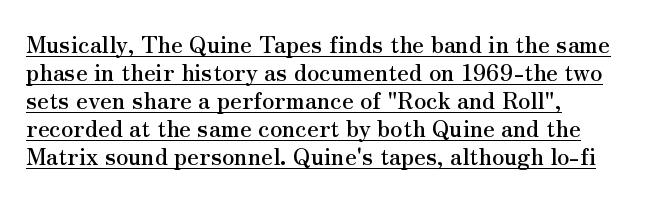
The image shows 23 px text type, upright; set left-aligned, line spacing 1.22x, normal letter spacing, underlined.
